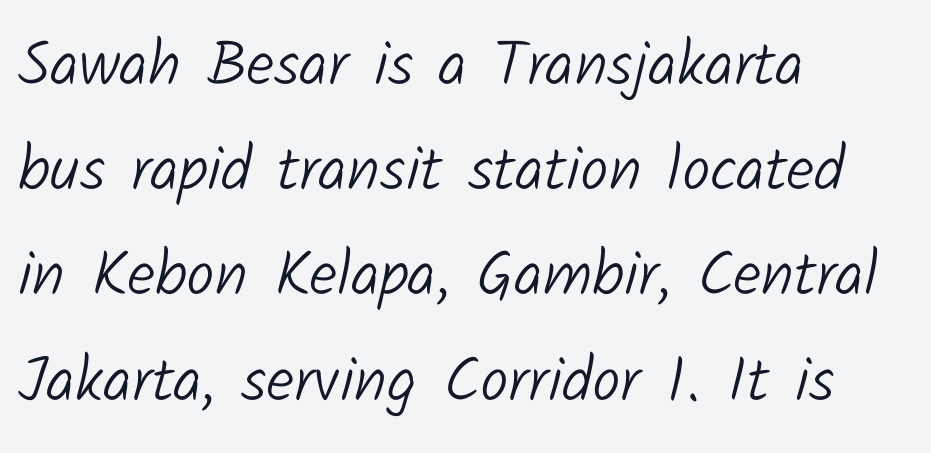
The image shows 63 px light sans-serif type; set left-aligned, normal line spacing (1.67x), normal letter spacing, not underlined; low stroke contrast and a medium x-height.
